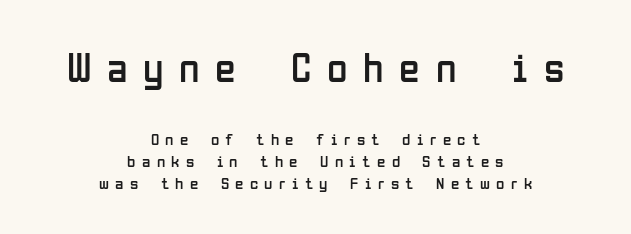
Compared with typical paragraphs, the rows here are spaced about the same. Observe the wide spacing: letters keep a clear distance from each other. Do the letters lean? They stand straight. Each letter keeps its own natural width here, so spacing adapts to shape.
